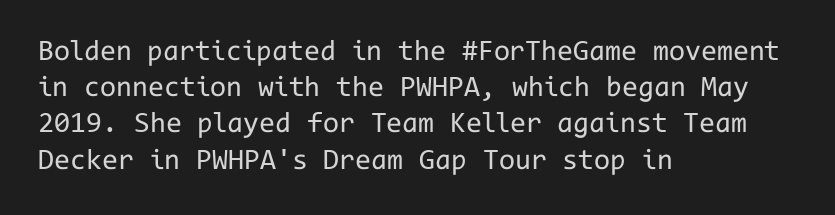
The image shows 29 px regular-weight sans-serif type, upright, monospaced; set left-aligned, normal line spacing (1.25x), normal letter spacing, not underlined; low stroke contrast and a medium x-height.
